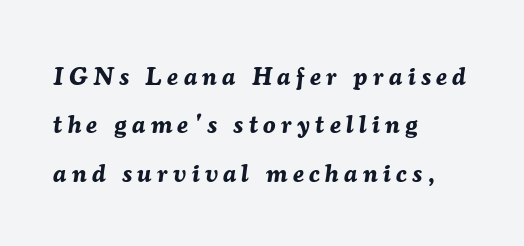
{"italic": "yes", "lean": "right", "slant_degrees": 7, "bold": "yes", "underline": "no", "align": "left", "line_spacing": "loose", "line_spacing_ratio": 1.94, "letter_spacing": "wide", "letter_spacing_em": 0.22, "glyph_px": 25}
